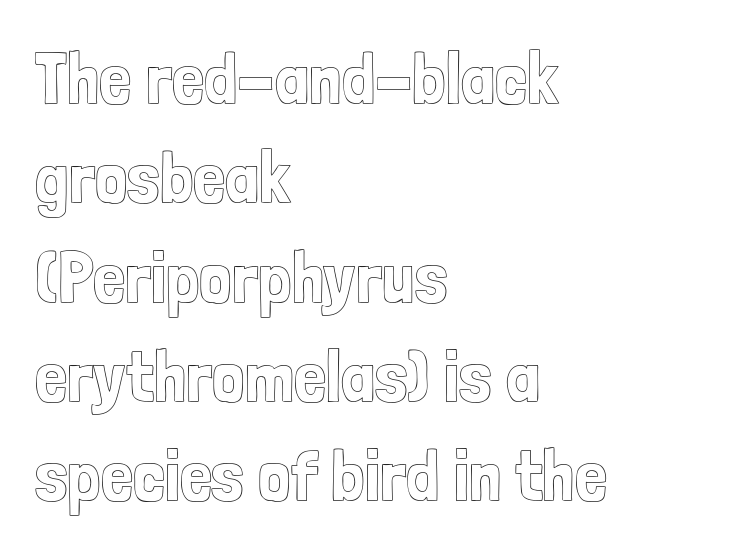
Q: Is the text italic (slanted)? A: No, it is upright.
Q: Is the text underlined? A: No.
Q: How is the paragraph aligned? A: Left-aligned.
Q: Is the spacing between letters normal or unusually wide? A: Normal.
Q: Is the spacing between lines tight, normal or loose? A: Normal.
Q: Width (condensed, normal, or wide)? A: Condensed.
Q: x-height? A: Medium.
Q: Monospaced? A: No.
